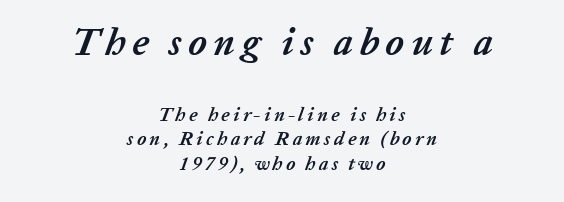
Q: Is the text bold? A: Yes.
Q: Is the text italic (slanted)? A: Yes, it leans right by about 20 degrees.
Q: Is the text underlined? A: No.
Q: How is the paragraph aligned? A: Centered.
Q: Is the spacing between lines tight, normal or loose? A: Normal.
Q: Which block of text is set in a larger size, the first (top) or the second (bottom)? A: The first (top) one.
Q: Width (condensed, normal, or wide)? A: Normal.
Q: Stroke contrast? A: Low.
Q: x-height? A: Medium.
Q: Monospaced? A: No.
